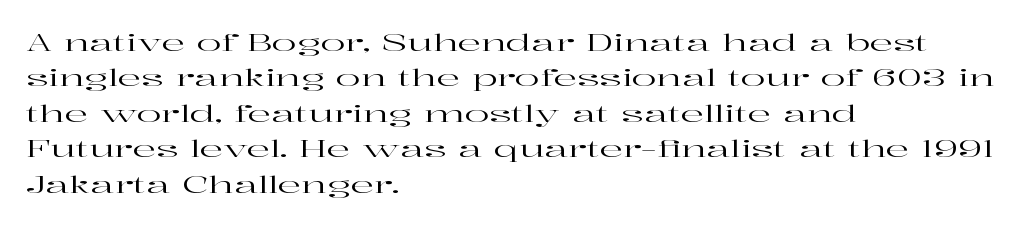
The image shows 23 px text type, upright; set left-aligned, normal line spacing (1.54x), normal letter spacing, not underlined.
